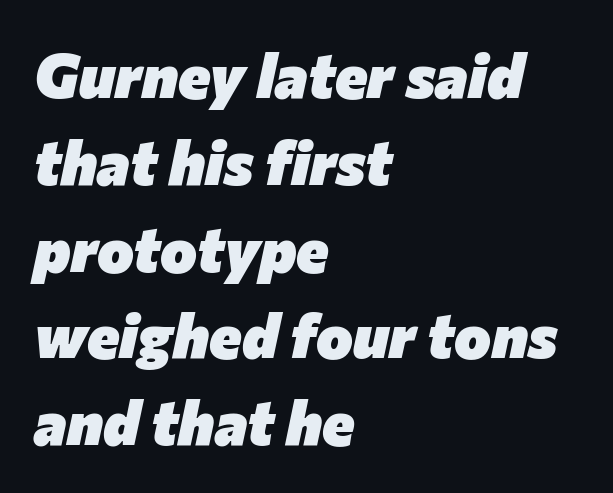
{"italic": "yes", "lean": "right", "slant_degrees": 12, "bold": "yes", "weight": "heavy", "width": "normal", "stroke_contrast": "low", "x_height": "medium", "monospaced": "no", "underline": "no", "align": "left", "line_spacing": "normal", "line_spacing_ratio": 1.4, "letter_spacing": "normal", "letter_spacing_em": 0.0, "glyph_px": 62}
